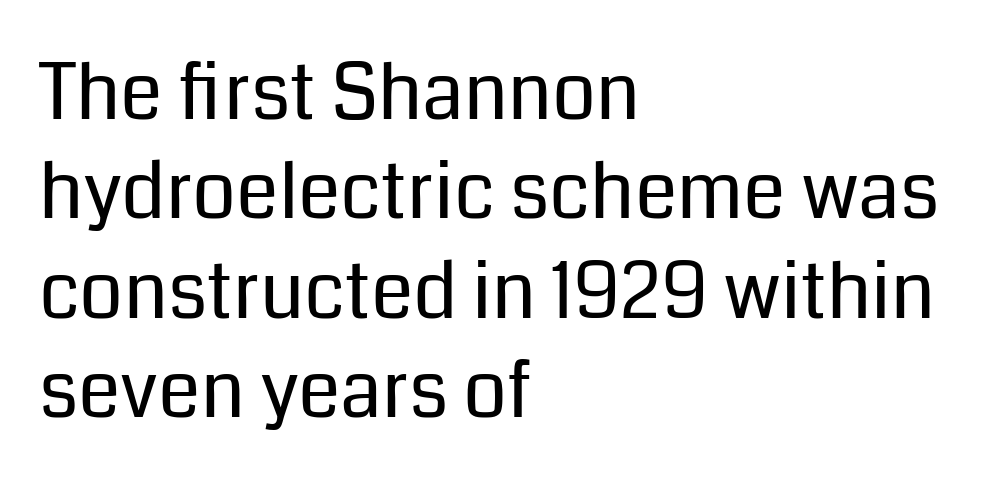
Q: Is the text bold? A: No.
Q: Is the text italic (slanted)? A: No, it is upright.
Q: Is the typeface a serif or a sans-serif typeface? A: Sans-serif.
Q: Is the text underlined? A: No.
Q: How is the paragraph aligned? A: Left-aligned.
Q: Is the spacing between letters normal or unusually wide? A: Normal.
Q: Is the spacing between lines tight, normal or loose? A: Normal.
Q: Width (condensed, normal, or wide)? A: Normal.
Q: Stroke contrast? A: Low.
Q: x-height? A: Medium.
Q: Monospaced? A: No.
